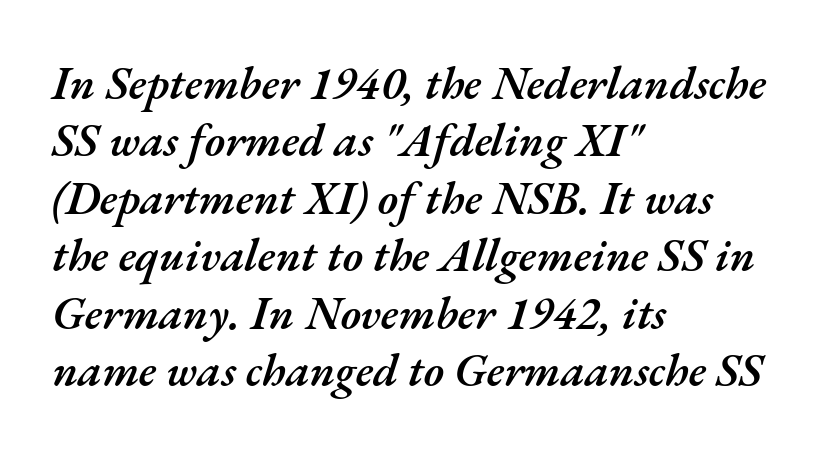
The image shows 46 px semibold type, italic (leaning right); set left-aligned, normal line spacing (1.25x), normal letter spacing, not underlined; medium stroke contrast and a small x-height.
